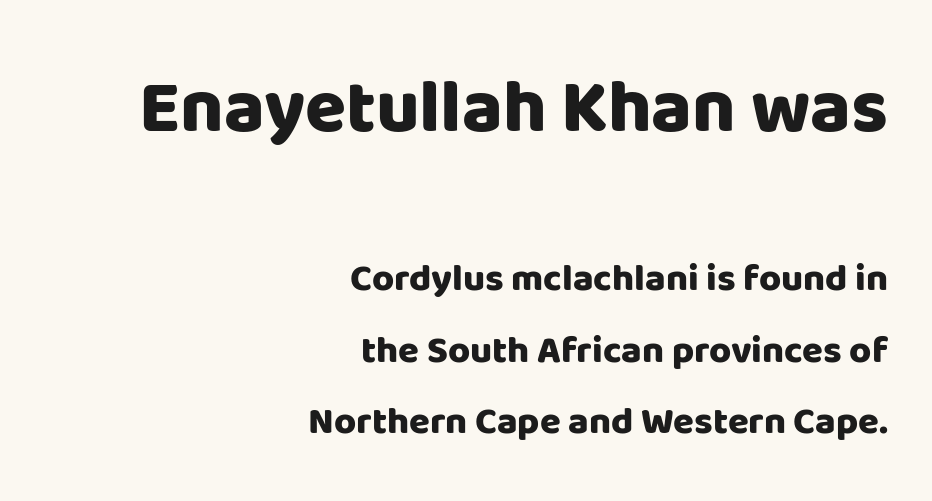
Words float on clear page, feet unadorned. Typesetter's note: full bold, strokes at maximum text heaviness. No extra tracking has been applied to these lines. Stroke terminals: plain, sans-serif. The lettering stays uniformly vertical, giving the passage a roman look. This sample has the flowing, uneven cadence of proportional lettering.
